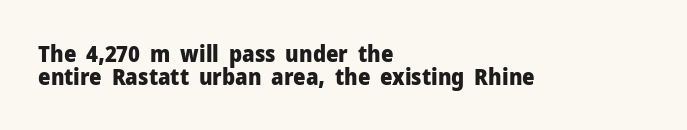
The image shows 22 px bold type, upright; set left-aligned, tight line spacing (1.03x), normal letter spacing, not underlined.
